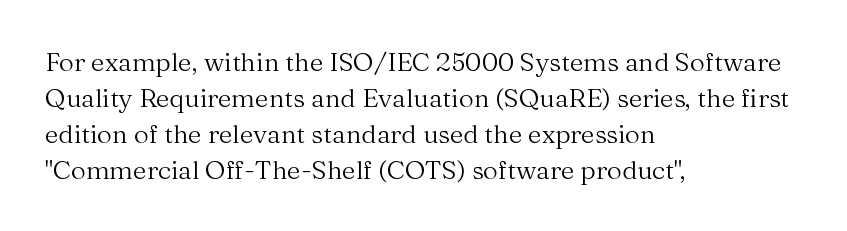
Q: Is the text bold? A: No.
Q: Is the text italic (slanted)? A: No, it is upright.
Q: Is the text underlined? A: No.
Q: How is the paragraph aligned? A: Left-aligned.
Q: Is the spacing between letters normal or unusually wide? A: Normal.
Q: Is the spacing between lines tight, normal or loose? A: Normal.
